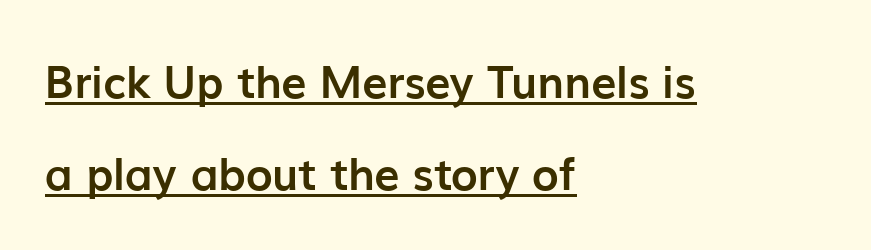
{"serif": "no", "italic": "no", "bold": "yes", "weight": "semibold", "width": "normal", "stroke_contrast": "low", "x_height": "medium", "monospaced": "no", "underline": "yes", "align": "left", "line_spacing": "loose", "line_spacing_ratio": 2.05, "letter_spacing": "normal", "letter_spacing_em": 0.0, "glyph_px": 45}
